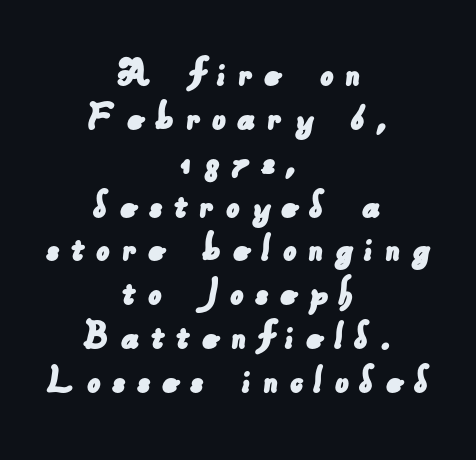
Q: Is the typeface a serif or a sans-serif typeface? A: Sans-serif.
Q: Is the text underlined? A: No.
Q: How is the paragraph aligned? A: Centered.
Q: Is the spacing between letters normal or unusually wide? A: Unusually wide.
Q: Is the spacing between lines tight, normal or loose? A: Tight.
Q: Width (condensed, normal, or wide)? A: Normal.
Q: Stroke contrast? A: Low.
Q: x-height? A: Small.
Q: Monospaced? A: No.
